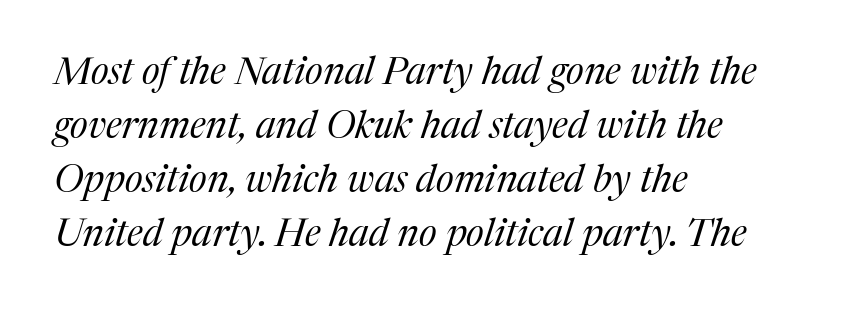
The image shows 38 px regular-weight serif type, italic (leaning right); set left-aligned, normal line spacing (1.42x), normal letter spacing, not underlined; medium stroke contrast and a medium x-height.
